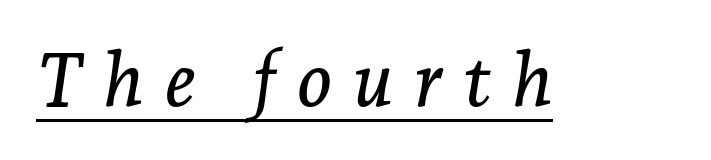
{"serif": "yes", "italic": "yes", "lean": "right", "slant_degrees": 7, "width": "normal", "stroke_contrast": "low", "x_height": "medium", "monospaced": "no", "underline": "yes", "letter_spacing": "wide", "letter_spacing_em": 0.28, "glyph_px": 74}
